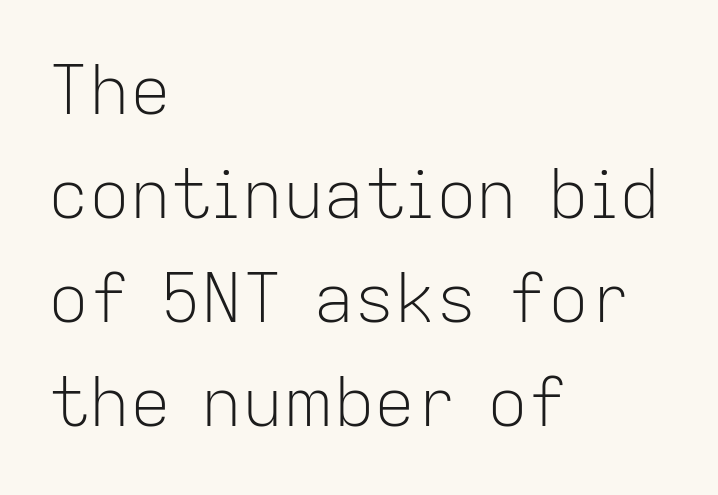
The letters sit at their default tracking, neither squeezed nor spread. A sans-serif font was chosen for this passage. Caption: face not bold, strokes unweighted. The face used here is proportionally spaced, like ordinary book or web type.
